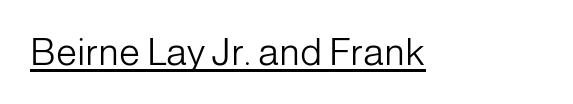
Q: Is the text bold? A: No.
Q: Is the text italic (slanted)? A: No, it is upright.
Q: Is the typeface a serif or a sans-serif typeface? A: Sans-serif.
Q: Is the text underlined? A: Yes.
Q: Is the spacing between letters normal or unusually wide? A: Normal.
Q: Width (condensed, normal, or wide)? A: Normal.
Q: Stroke contrast? A: Low.
Q: x-height? A: Medium.
Q: Monospaced? A: No.
